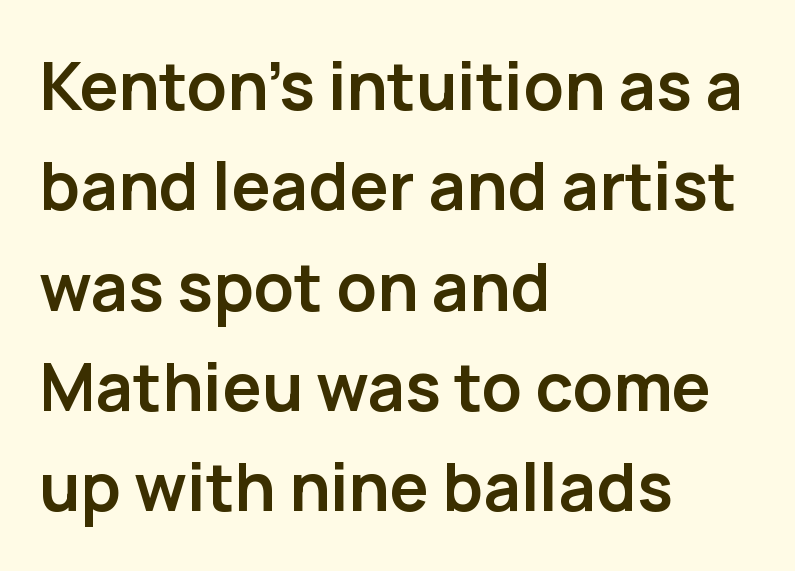
The font's upright variant was chosen for this text. Serif or sans? Sans — the stroke terminals are bare. Is there much room between lines? A standard amount, neither cramped nor airy. The line texture is even and compact thanks to regular tracking. Set as a true bold cut, around the 700 mark.
